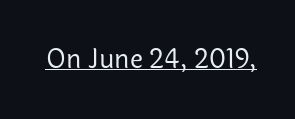
The image shows 26 px text type, upright; set normal letter spacing, underlined.
